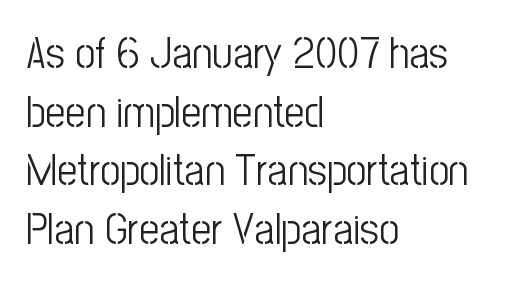
Q: Is the text bold? A: No.
Q: Is the text italic (slanted)? A: No, it is upright.
Q: Is the typeface a serif or a sans-serif typeface? A: Sans-serif.
Q: Is the text underlined? A: No.
Q: How is the paragraph aligned? A: Left-aligned.
Q: Is the spacing between letters normal or unusually wide? A: Normal.
Q: Is the spacing between lines tight, normal or loose? A: Normal.
Q: Width (condensed, normal, or wide)? A: Condensed.
Q: Stroke contrast? A: Low.
Q: x-height? A: Medium.
Q: Monospaced? A: No.
